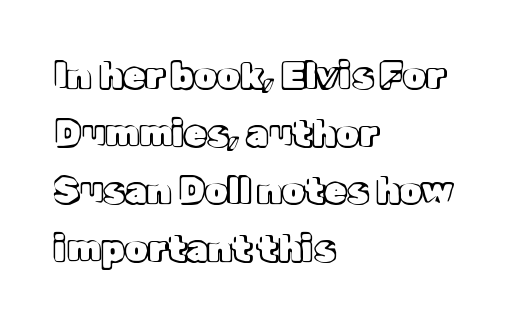
The image shows 36 px text type, upright; set left-aligned, normal line spacing (1.6x), normal letter spacing, not underlined; a medium x-height.
